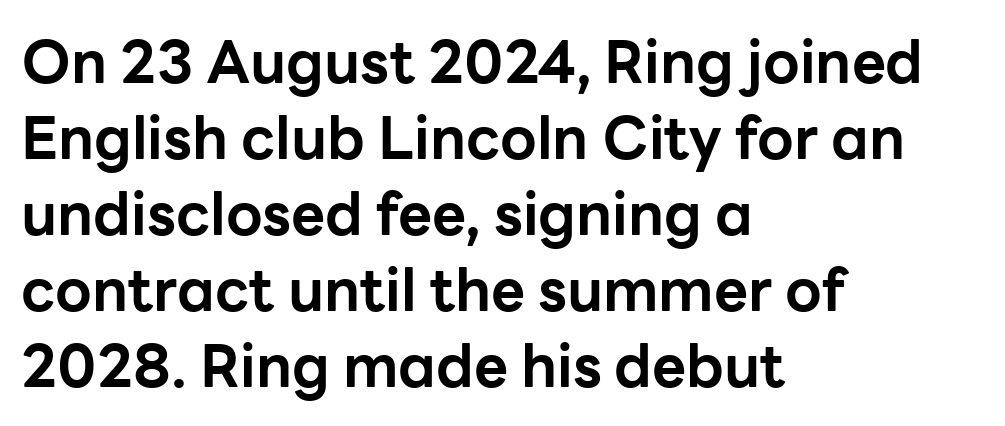
The image shows 59 px bold sans-serif type, upright; set left-aligned, normal line spacing (1.29x), normal letter spacing, not underlined; low stroke contrast and a medium x-height.
